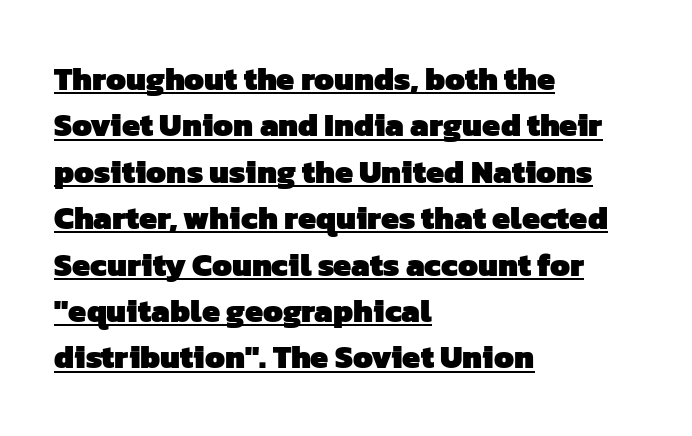
Successive baselines arrive at the customary interval. You could not count columns in this text — the font is proportionally spaced. Inter-character spacing is left at the font's built-in metrics. This rendering employs a face without finishing strokes, i.e., a sans-serif. The words here are underlined. Its strokes are broad and dark, the hallmark of bold type.
